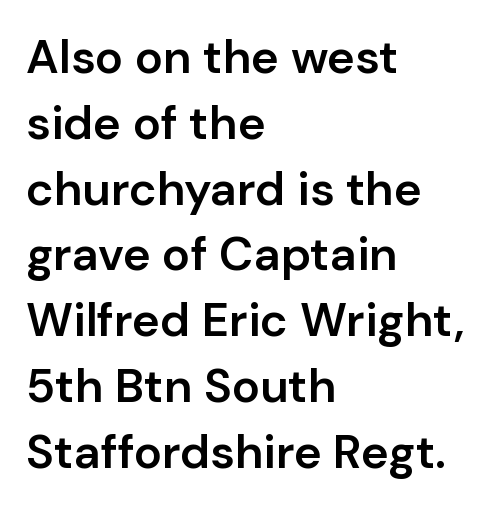
Q: Is the text bold? A: Semi-bold.
Q: Is the text italic (slanted)? A: No, it is upright.
Q: Is the typeface a serif or a sans-serif typeface? A: Sans-serif.
Q: Is the text underlined? A: No.
Q: How is the paragraph aligned? A: Left-aligned.
Q: Is the spacing between letters normal or unusually wide? A: Normal.
Q: Is the spacing between lines tight, normal or loose? A: Normal.
Q: Width (condensed, normal, or wide)? A: Normal.
Q: Stroke contrast? A: Low.
Q: x-height? A: Medium.
Q: Monospaced? A: No.
